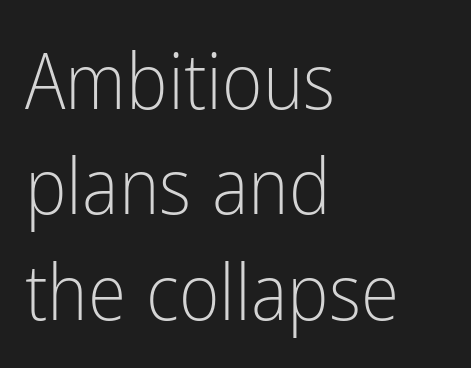
{"serif": "no", "italic": "no", "bold": "no", "weight": "light", "width": "condensed", "stroke_contrast": "low", "x_height": "medium", "monospaced": "no", "underline": "no", "align": "left", "line_spacing": "normal", "line_spacing_ratio": 1.35, "letter_spacing": "normal", "letter_spacing_em": 0.0, "glyph_px": 78}
